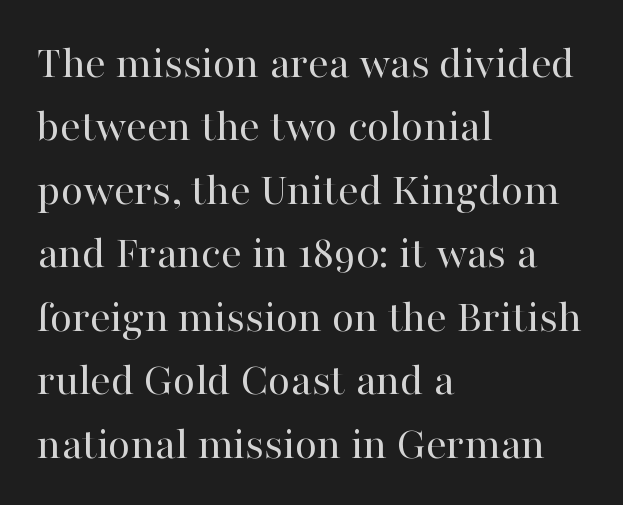
Inter-character spacing is left at the font's built-in metrics. Stroke terminals: seriffed. Honestly, the row spacing looks completely unremarkable. Is the block centered? No — it sits flush against the left margin. No word sits above an underline.
